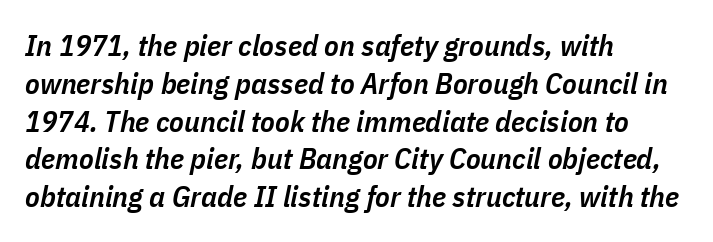
The image shows 30 px semibold, condensed type, italic (leaning right); set left-aligned, normal line spacing (1.26x), normal letter spacing, not underlined; low stroke contrast and a medium x-height.
